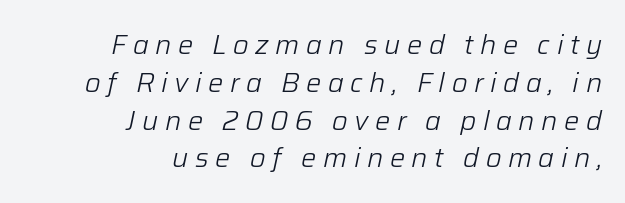
In terms of leading, this rendering sits right in the middle. On a weight scale, this lands at 450 or below. Is the letter spacing exaggerated? Yes — the characters are pushed far apart. Beneath every word, the page is bare. The lines in this sample share a right terminus and differ only in where they begin.
